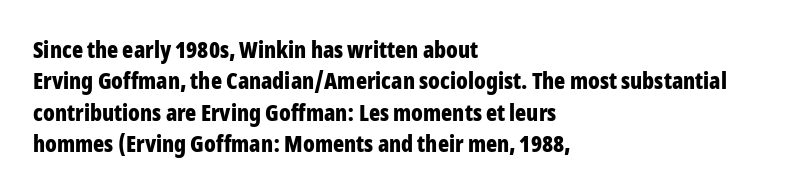
If you drew a line through each stem, it would be perfectly vertical. The face used here has the dense, thick strokes of a bold. All the whitespace from short lines collects on the right. Observe the ordinary spacing: letters are neighbours, not strangers. Rule under the text: the space is simply empty.
